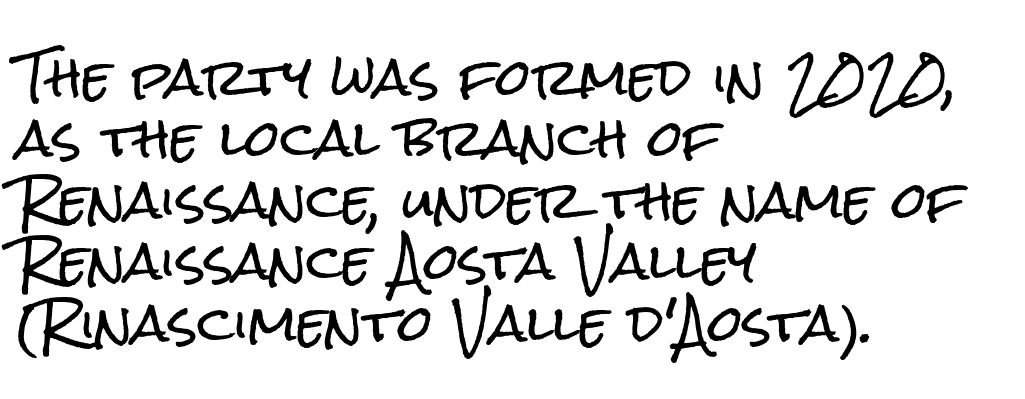
The image shows 50 px condensed sans-serif type, upright; set left-aligned, line spacing 1.23x, normal letter spacing, not underlined; low stroke contrast and a medium x-height.
